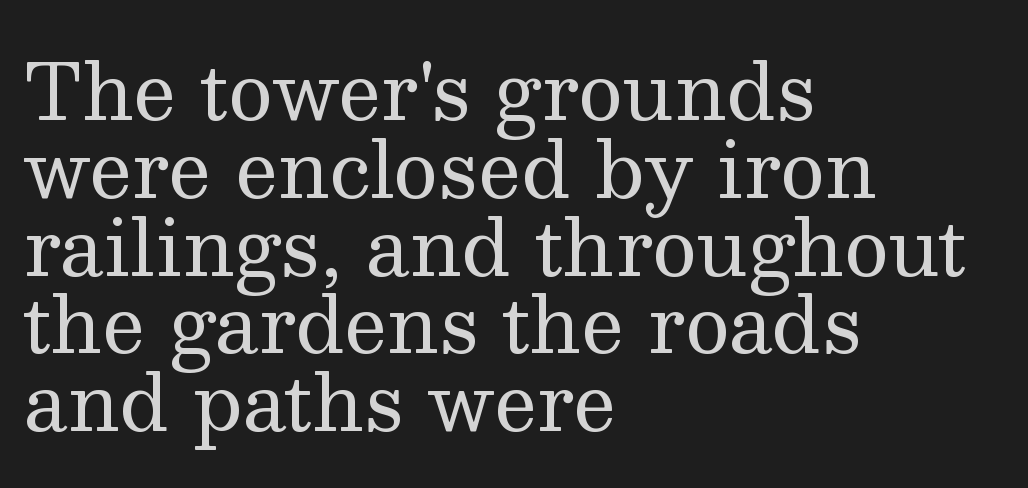
{"serif": "yes", "italic": "no", "bold": "no", "weight": "regular", "width": "normal", "stroke_contrast": "medium", "x_height": "medium", "monospaced": "no", "underline": "no", "align": "left", "line_spacing": "tight", "line_spacing_ratio": 1.01, "letter_spacing": "normal", "letter_spacing_em": 0.0, "glyph_px": 77}
